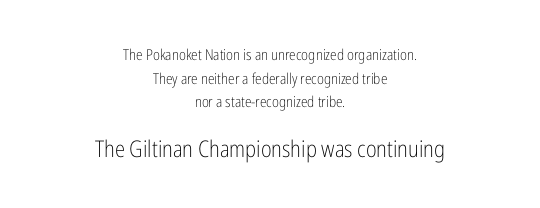
Look at the glyph heights: the lower group is clearly the bigger setting. Type without underlining. Posture: vertical. Is the letter spacing exaggerated? No — it looks like the ordinary default. Think standard paragraph weight, or any step lighter than that. In terms of leading, this rendering sits right in the middle.
